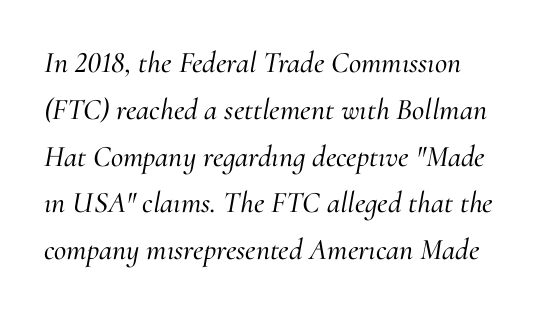
The image shows 30 px serif type, italic (leaning right); set normal line spacing (1.56x), normal letter spacing, not underlined; medium stroke contrast and a small x-height.
